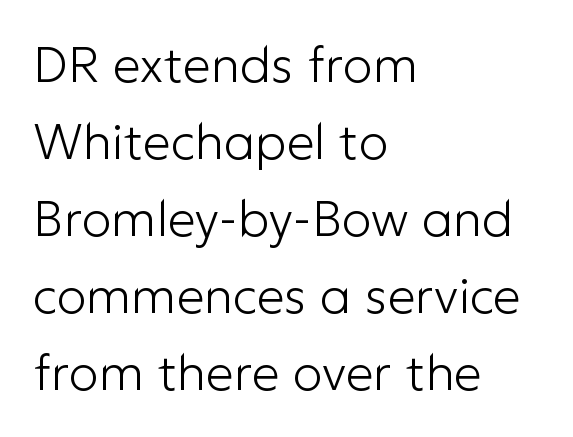
{"serif": "no", "italic": "no", "bold": "no", "weight": "light", "width": "normal", "stroke_contrast": "low", "x_height": "medium", "monospaced": "no", "underline": "no", "align": "left", "line_spacing": "normal", "line_spacing_ratio": 1.54, "letter_spacing": "normal", "letter_spacing_em": 0.0, "glyph_px": 50}
